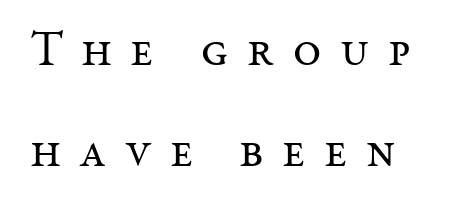
The image shows 49 px regular-weight serif type, upright; set loose line spacing (2.07x), unusually wide letter spacing (+0.37 em), not underlined; medium stroke contrast and a medium x-height.
